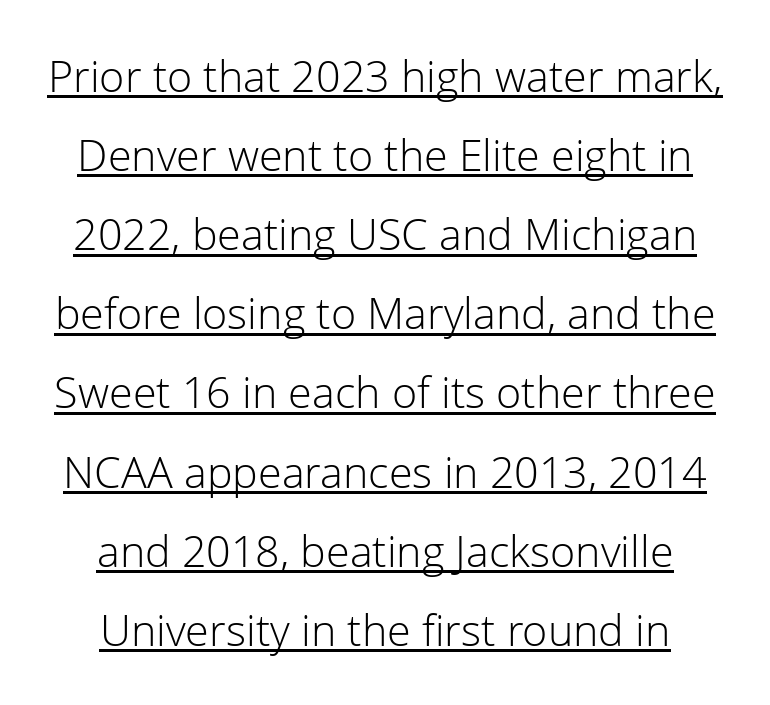
Q: Is the text bold? A: No.
Q: Is the text italic (slanted)? A: No, it is upright.
Q: Is the typeface a serif or a sans-serif typeface? A: Sans-serif.
Q: Is the text underlined? A: Yes.
Q: Is the spacing between letters normal or unusually wide? A: Normal.
Q: Width (condensed, normal, or wide)? A: Normal.
Q: Stroke contrast? A: Low.
Q: x-height? A: Medium.
Q: Monospaced? A: No.
